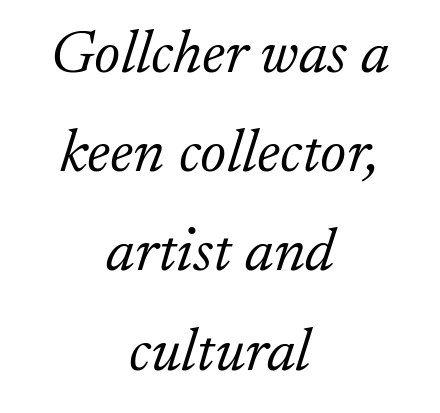
The image shows 62 px light serif type, italic (leaning right); set centered, normal line spacing (1.6x), normal letter spacing, not underlined; low stroke contrast and a small x-height.
